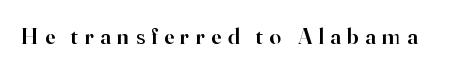
Q: Is the text bold? A: Semi-bold.
Q: Is the text italic (slanted)? A: No, it is upright.
Q: Is the text underlined? A: No.
Q: Is the spacing between letters normal or unusually wide? A: Unusually wide.
